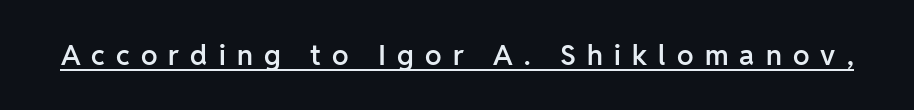
{"serif": "no", "italic": "no", "bold": "semi", "weight": "semibold", "width": "normal", "stroke_contrast": "low", "x_height": "medium", "monospaced": "no", "underline": "yes", "letter_spacing": "wide", "letter_spacing_em": 0.4, "glyph_px": 28}
